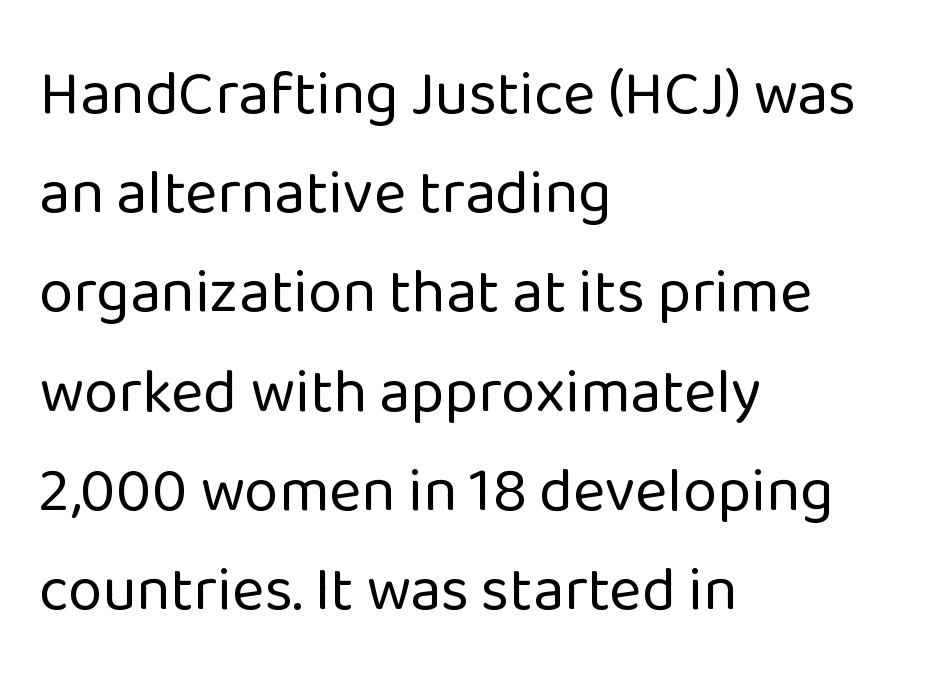
Q: Is the text bold? A: No.
Q: Is the text italic (slanted)? A: No, it is upright.
Q: Is the typeface a serif or a sans-serif typeface? A: Sans-serif.
Q: Is the text underlined? A: No.
Q: How is the paragraph aligned? A: Left-aligned.
Q: Is the spacing between letters normal or unusually wide? A: Normal.
Q: Is the spacing between lines tight, normal or loose? A: Normal.
Q: Width (condensed, normal, or wide)? A: Normal.
Q: Stroke contrast? A: Low.
Q: x-height? A: Medium.
Q: Monospaced? A: No.
